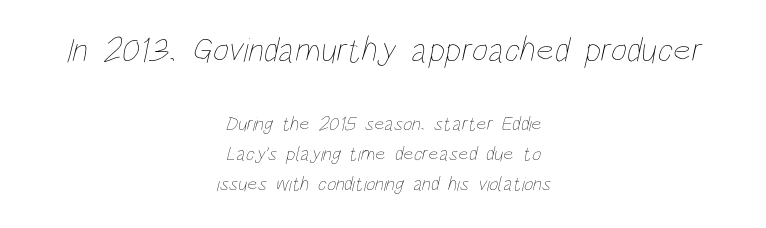
{"bold": "no", "weight": "thin", "width": "condensed", "stroke_contrast": "low", "x_height": "large", "monospaced": "no", "underline": "no", "align": "center", "line_spacing": "normal", "line_spacing_ratio": 1.51, "letter_spacing": "normal", "letter_spacing_em": 0.0, "larger_block": "first", "size_ratio": 1.75, "glyph_px": 35}
